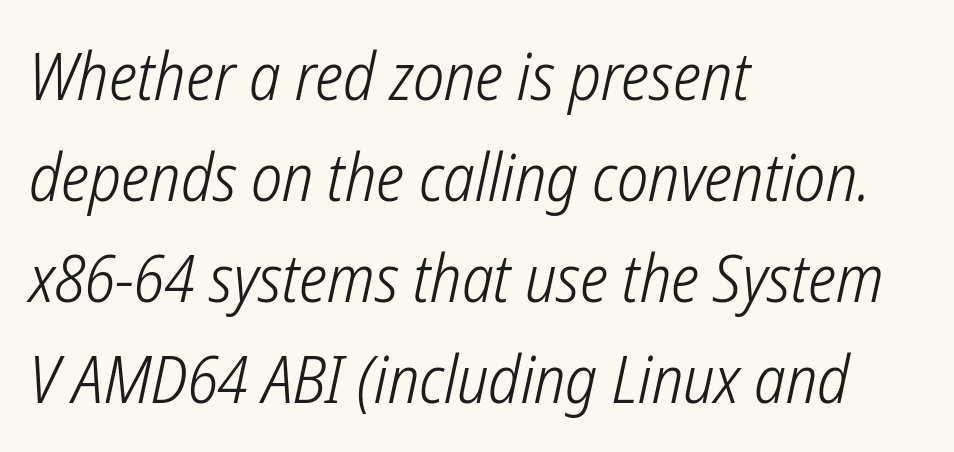
Q: Is the text bold? A: No.
Q: Is the typeface a serif or a sans-serif typeface? A: Sans-serif.
Q: Is the text underlined? A: No.
Q: How is the paragraph aligned? A: Left-aligned.
Q: Is the spacing between letters normal or unusually wide? A: Normal.
Q: Is the spacing between lines tight, normal or loose? A: Normal.
Q: Width (condensed, normal, or wide)? A: Condensed.
Q: Stroke contrast? A: Low.
Q: x-height? A: Medium.
Q: Monospaced? A: No.
